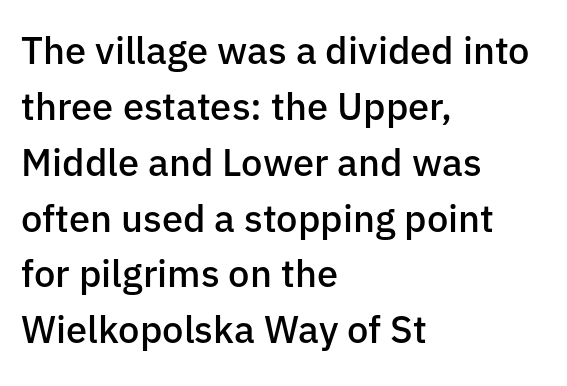
If you measured baseline to baseline, you'd find a middling distance. Type without underlining. Nobody touched the tracking dial on this one. The compositor pushed each line to the left boundary. This rendering employs a face without finishing strokes, i.e., a sans-serif.
